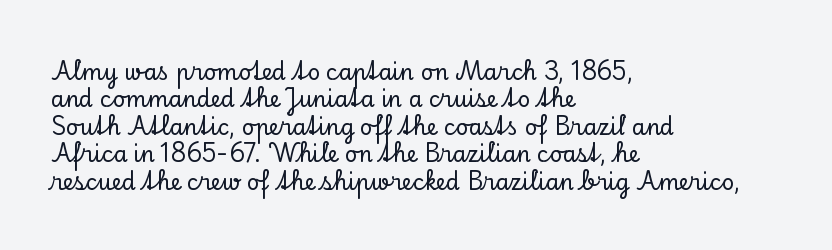
The image shows 22 px text type, upright; set left-aligned, normal line spacing (1.25x), normal letter spacing, not underlined.
